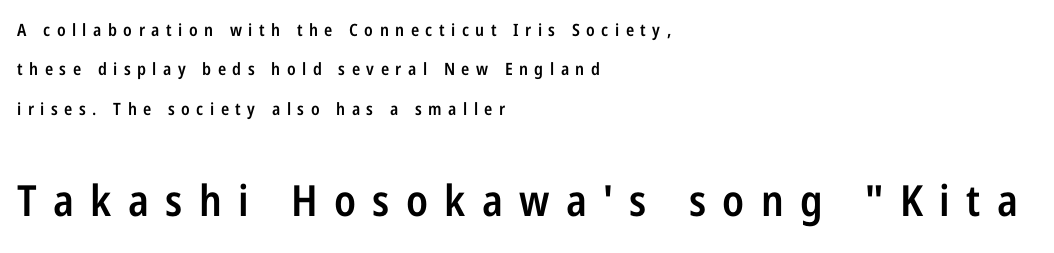
Q: Is the text bold? A: Semi-bold.
Q: Is the text italic (slanted)? A: No, it is upright.
Q: Is the typeface a serif or a sans-serif typeface? A: Sans-serif.
Q: Is the text underlined? A: No.
Q: How is the paragraph aligned? A: Left-aligned.
Q: Is the spacing between letters normal or unusually wide? A: Unusually wide.
Q: Is the spacing between lines tight, normal or loose? A: Loose.
Q: Which block of text is set in a larger size, the first (top) or the second (bottom)? A: The second (bottom) one.
Q: Width (condensed, normal, or wide)? A: Condensed.
Q: Stroke contrast? A: Low.
Q: x-height? A: Medium.
Q: Monospaced? A: No.
